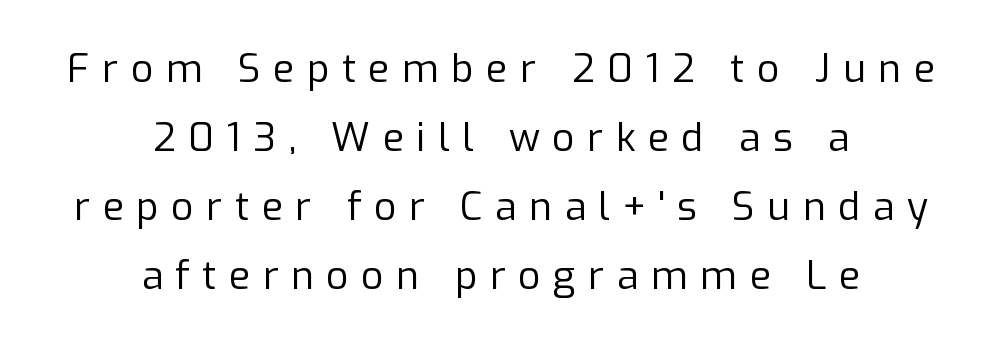
The gap between lines stays unmarked. The letters are spread apart with noticeably loose tracking. The letters carry no serifs — their stems end cleanly without finishing strokes. One-word summary of the alignment: center. Posture: straight, roman, zero tilt.
